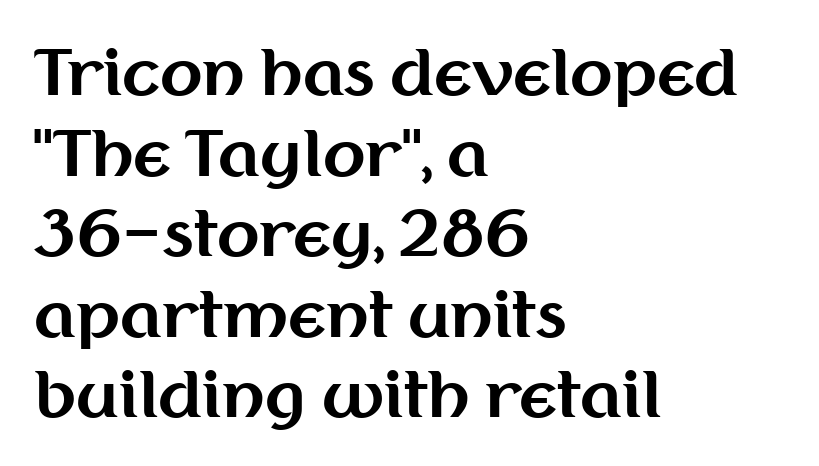
The image shows 62 px bold sans-serif type, upright; set left-aligned, normal line spacing (1.3x), normal letter spacing, not underlined; medium stroke contrast and a medium x-height.
